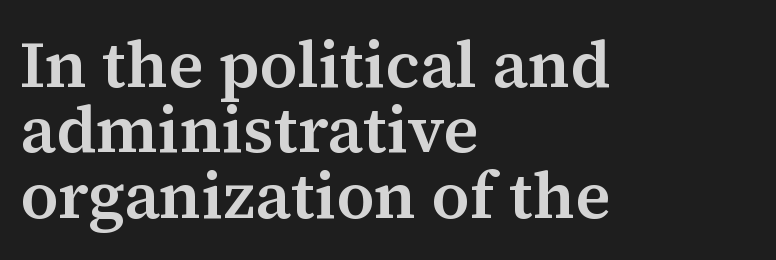
The image shows 66 px semibold serif type, upright; set left-aligned, tight line spacing (0.99x), normal letter spacing, not underlined; medium stroke contrast and a medium x-height.
